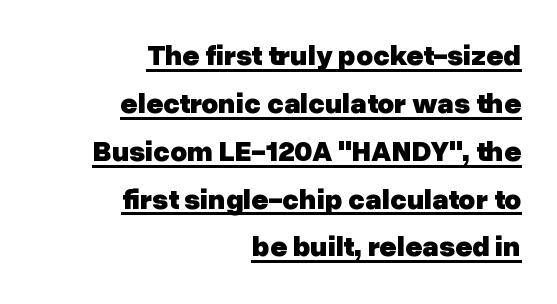
Q: Is the text bold? A: Yes.
Q: Is the text italic (slanted)? A: No, it is upright.
Q: Is the typeface a serif or a sans-serif typeface? A: Sans-serif.
Q: Is the text underlined? A: Yes.
Q: How is the paragraph aligned? A: Right-aligned.
Q: Is the spacing between letters normal or unusually wide? A: Normal.
Q: Is the spacing between lines tight, normal or loose? A: Normal.
Q: Width (condensed, normal, or wide)? A: Normal.
Q: Stroke contrast? A: Low.
Q: x-height? A: Medium.
Q: Monospaced? A: No.
